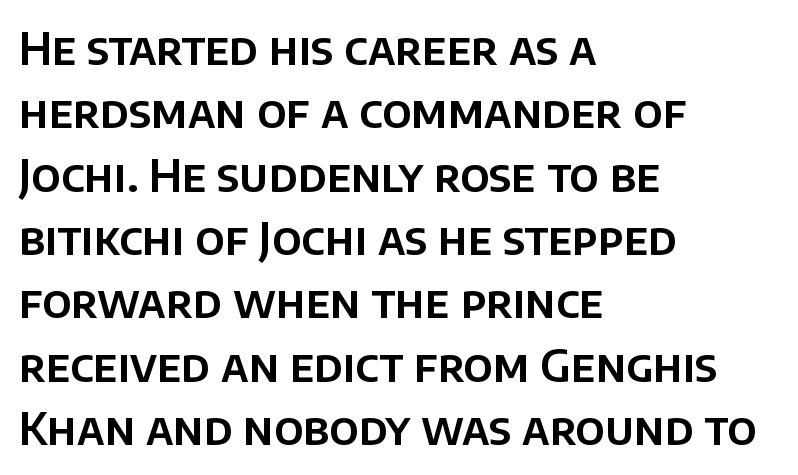
{"serif": "no", "italic": "no", "width": "normal", "stroke_contrast": "low", "x_height": "large", "monospaced": "no", "underline": "no", "align": "left", "line_spacing": "normal", "line_spacing_ratio": 1.44, "letter_spacing": "normal", "letter_spacing_em": 0.0, "glyph_px": 44}
